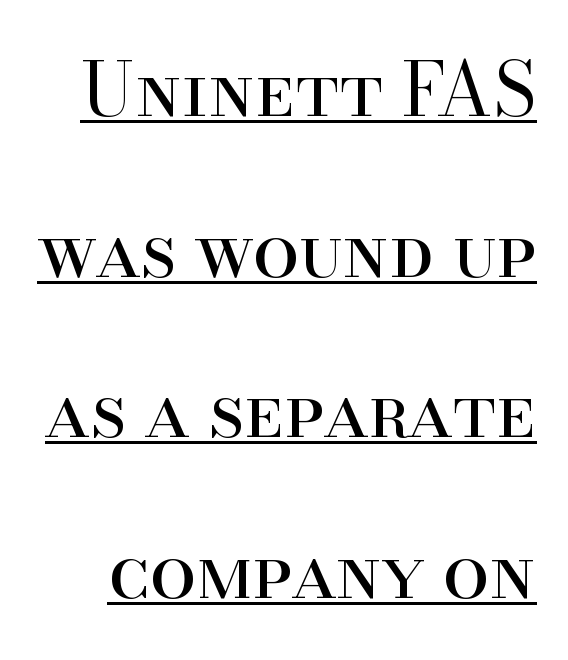
The image shows 74 px regular-weight serif type, upright; set loose line spacing (2.17x), normal letter spacing, underlined; high stroke contrast and a small x-height.
